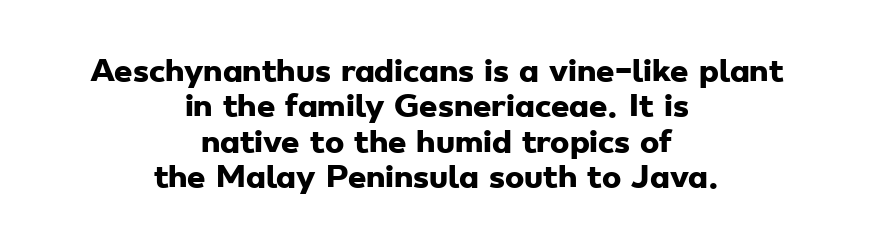
Each row of text sits above clean, open space. Is this a fixed-width face? No — the glyphs have proportional, varying widths. The text was rendered using a sans face with plain stroke endings. This sample is center-justified, so both line endings float freely. The letters are bold, with thick, heavy strokes. Characters follow at the spacing the type designer built in.
